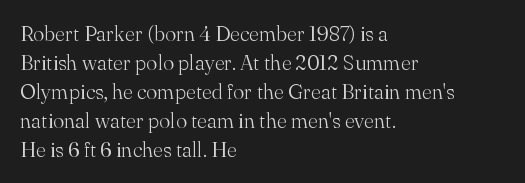
The image shows 21 px text type, upright; set left-aligned, normal line spacing (1.38x), normal letter spacing, not underlined.
